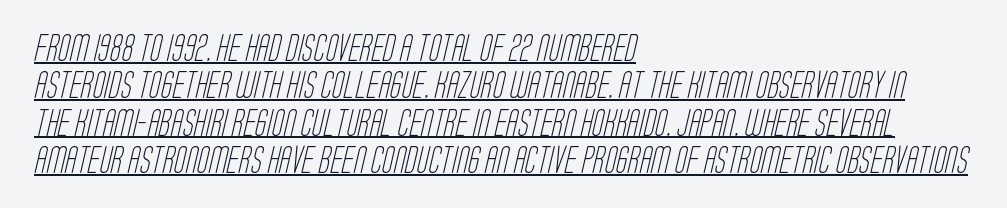
Compared with a typical body face, this is equally light or lighter still. The face used here is rendered with its standard letterfit. Emphasis is given by a line drawn under the lettering. If you drew a ruler down the left edge, every line would touch it. In terms of leading, this rendering sits right in the middle.
